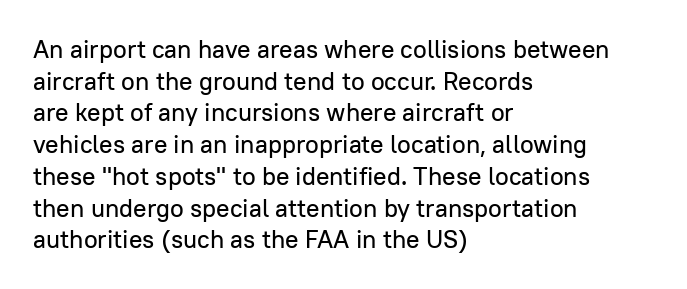
Q: Is the text italic (slanted)? A: No, it is upright.
Q: Is the text underlined? A: No.
Q: How is the paragraph aligned? A: Left-aligned.
Q: Is the spacing between letters normal or unusually wide? A: Normal.
Q: Is the spacing between lines tight, normal or loose? A: Normal.
